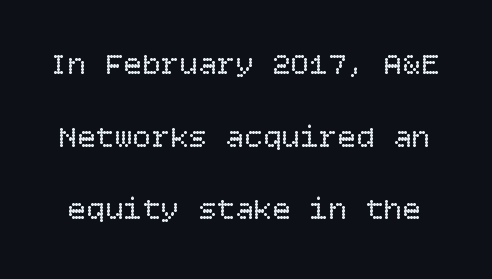
Does extra space separate the letters? No, they use regular spacing. The strip under each line holds only bare page. Compared with a typical body face, this is equally light or lighter still. Unlike italic type, these characters show no tilt at all. You could fit nearly another row in the gap between these rows.
